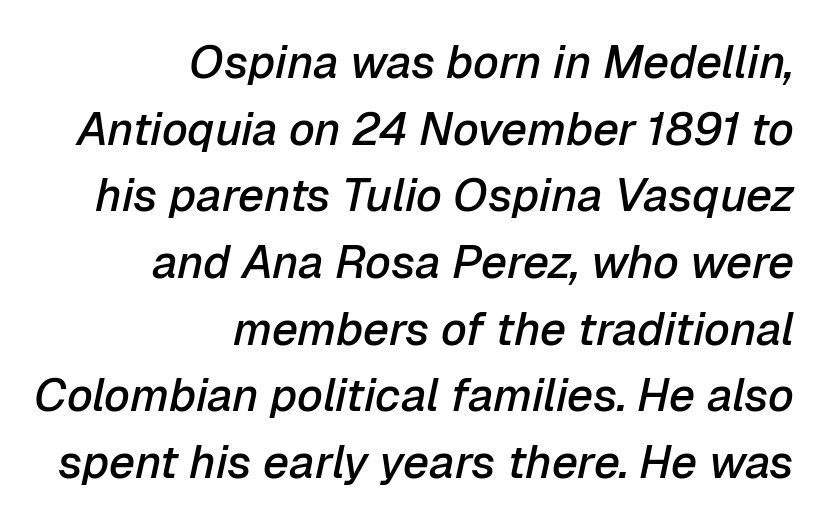
No word sits above an underline. Regular leading. Typeset ragged left — the right edge is the straight one. Firm but not heavy-handed strokes: this text is semibold.
